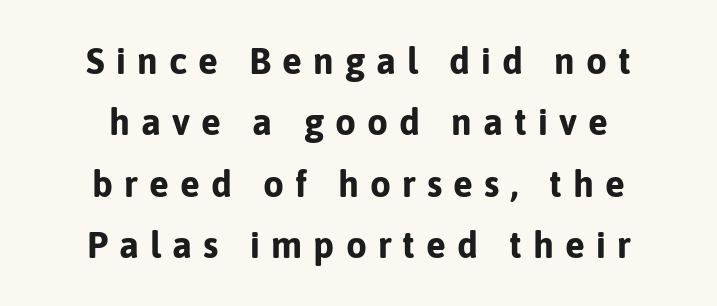
{"serif": "no", "italic": "no", "bold": "yes", "weight": "bold", "width": "normal", "stroke_contrast": "low", "x_height": "medium", "monospaced": "no", "underline": "no", "align": "center", "line_spacing": "normal", "line_spacing_ratio": 1.66, "letter_spacing": "wide", "letter_spacing_em": 0.3, "glyph_px": 37}
